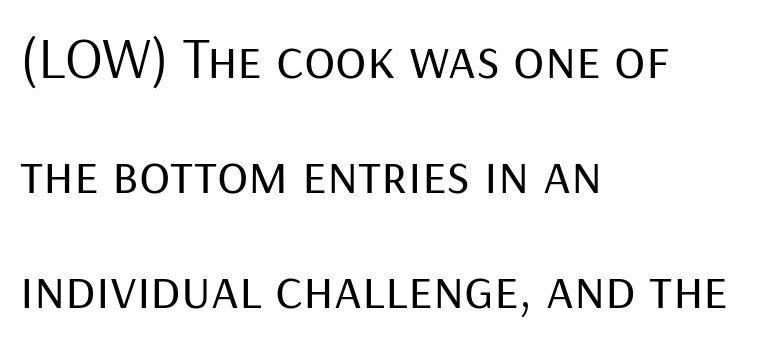
{"serif": "no", "italic": "no", "bold": "no", "weight": "regular", "width": "normal", "stroke_contrast": "low", "x_height": "medium", "monospaced": "no", "underline": "no", "align": "left", "line_spacing": "loose", "line_spacing_ratio": 1.98, "letter_spacing": "normal", "letter_spacing_em": 0.0, "glyph_px": 58}
